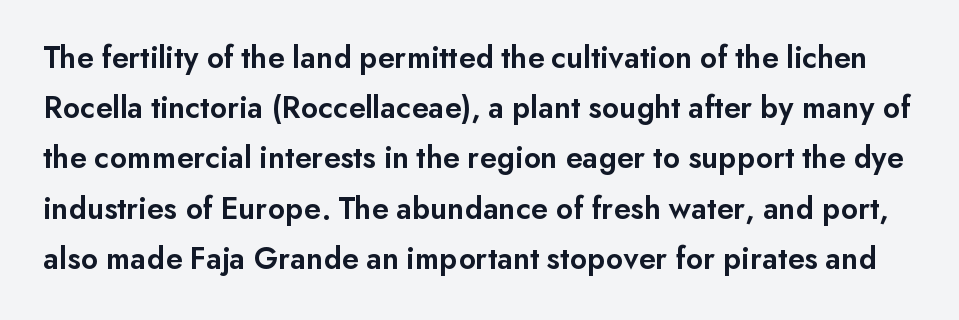
The type is set solid horizontally, with unmodified tracking. The letters stand straight up with perfectly vertical stems. Grotesque or geometric, the face here clearly has no serifs. Underline: absent. Do the characters align in a grid? No, the font is proportional. Caption: semibold face, moderately heavy strokes.
